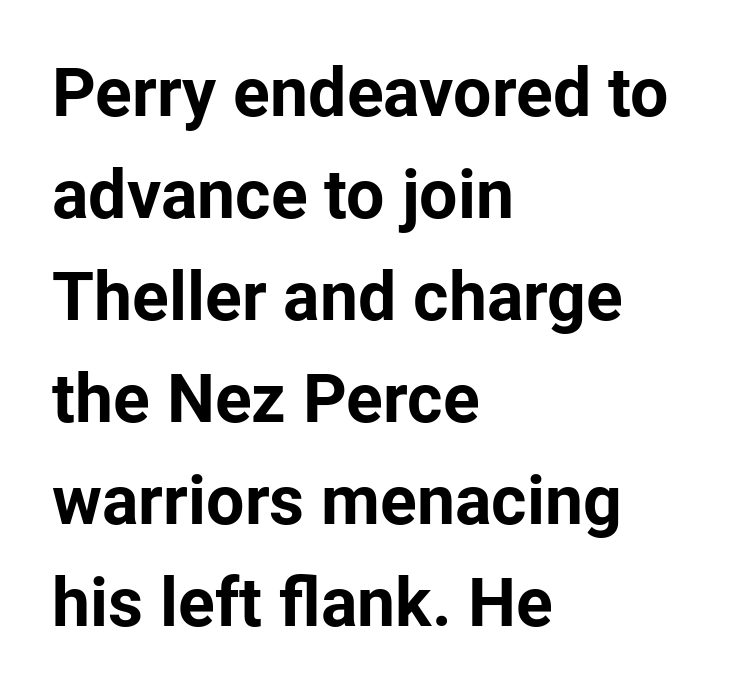
Q: Is the text bold? A: Yes.
Q: Is the text italic (slanted)? A: No, it is upright.
Q: Is the typeface a serif or a sans-serif typeface? A: Sans-serif.
Q: Is the text underlined? A: No.
Q: How is the paragraph aligned? A: Left-aligned.
Q: Is the spacing between letters normal or unusually wide? A: Normal.
Q: Is the spacing between lines tight, normal or loose? A: Normal.
Q: Width (condensed, normal, or wide)? A: Normal.
Q: Stroke contrast? A: Low.
Q: x-height? A: Medium.
Q: Monospaced? A: No.
